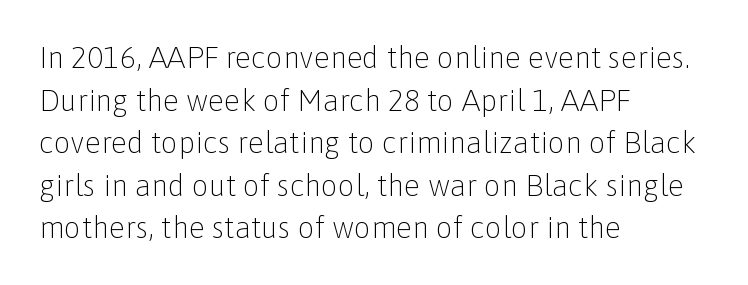
{"serif": "no", "italic": "no", "bold": "no", "weight": "light", "width": "normal", "stroke_contrast": "low", "x_height": "medium", "monospaced": "no", "underline": "no", "align": "left", "line_spacing": "normal", "line_spacing_ratio": 1.42, "letter_spacing": "normal", "letter_spacing_em": 0.0, "glyph_px": 30}
